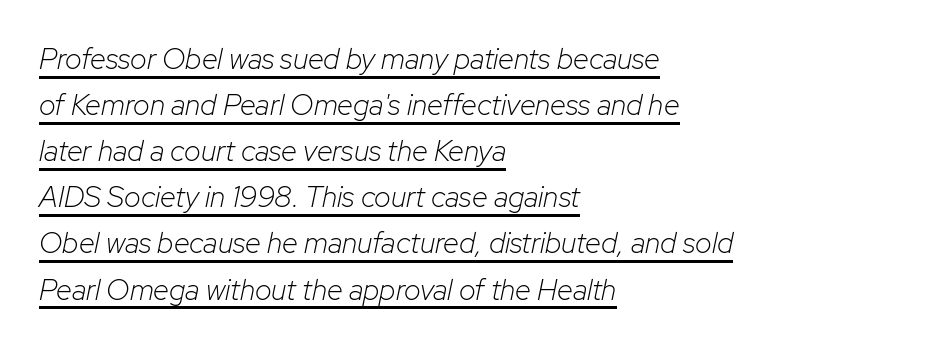
{"italic": "yes", "lean": "right", "slant_degrees": 12, "bold": "no", "weight": "light", "width": "normal", "stroke_contrast": "low", "x_height": "medium", "monospaced": "no", "underline": "yes", "align": "left", "line_spacing": "normal", "line_spacing_ratio": 1.59, "letter_spacing": "normal", "letter_spacing_em": 0.0, "glyph_px": 29}
